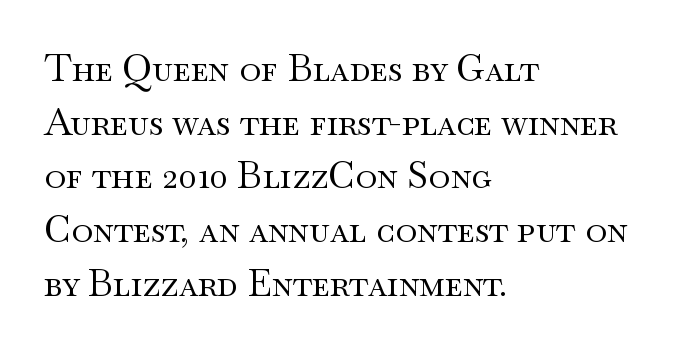
Glyph-to-glyph distance matches everyday printed text. The setting favours the left margin, as ordinary paragraphs usually do. No italicization has been applied; the sample stays upright. The passage shown is not underscored anywhere. This rendering employs a face with finishing strokes, i.e., a serif.
